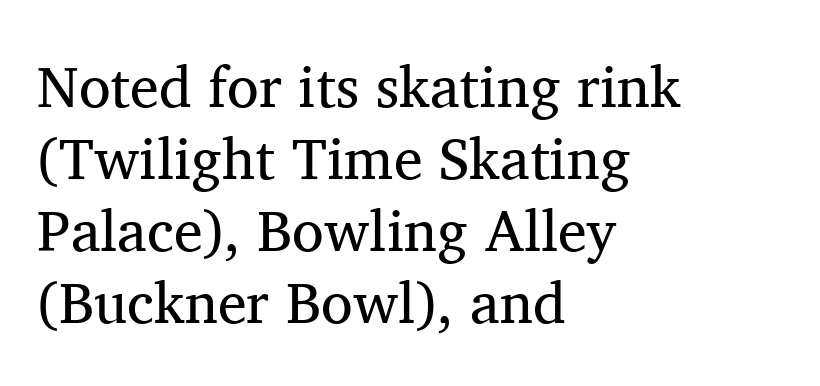
Q: Is the text bold? A: No.
Q: Is the text italic (slanted)? A: No, it is upright.
Q: Is the typeface a serif or a sans-serif typeface? A: Serif.
Q: Is the text underlined? A: No.
Q: How is the paragraph aligned? A: Left-aligned.
Q: Is the spacing between letters normal or unusually wide? A: Normal.
Q: Width (condensed, normal, or wide)? A: Normal.
Q: Stroke contrast? A: Medium.
Q: x-height? A: Medium.
Q: Monospaced? A: No.
